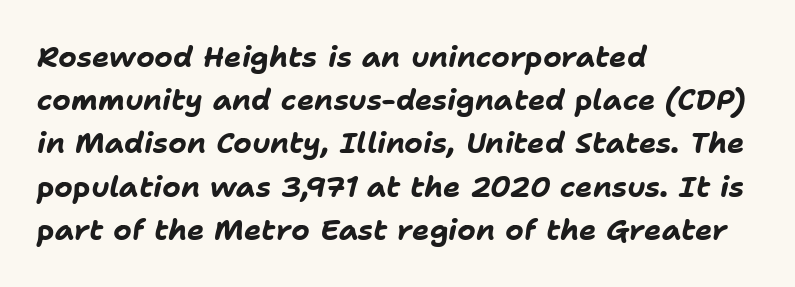
Italic? Definitely — the glyphs are oblique. In terms of letterspacing, this is plain default setting. Is this a fixed-width face? No — the glyphs have proportional, varying widths. Descenders are the only things crossing below the line.
